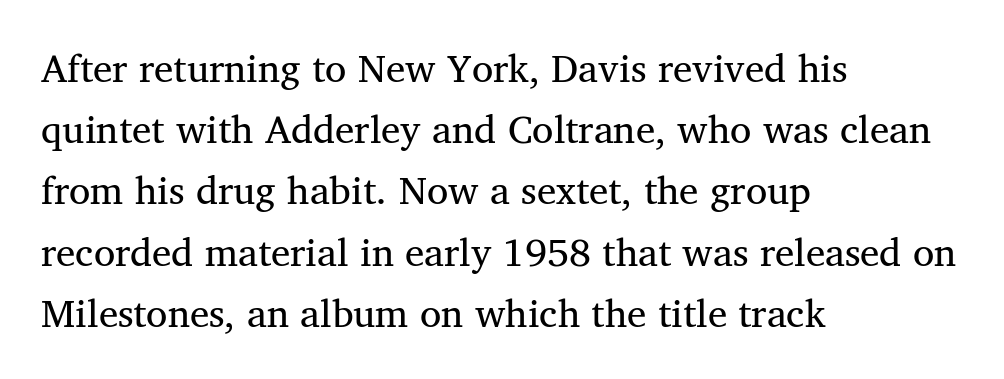
Q: Is the text bold? A: No.
Q: Is the typeface a serif or a sans-serif typeface? A: Serif.
Q: Is the text underlined? A: No.
Q: How is the paragraph aligned? A: Left-aligned.
Q: Is the spacing between letters normal or unusually wide? A: Normal.
Q: Is the spacing between lines tight, normal or loose? A: Normal.
Q: Width (condensed, normal, or wide)? A: Normal.
Q: Stroke contrast? A: Medium.
Q: x-height? A: Medium.
Q: Monospaced? A: No.
